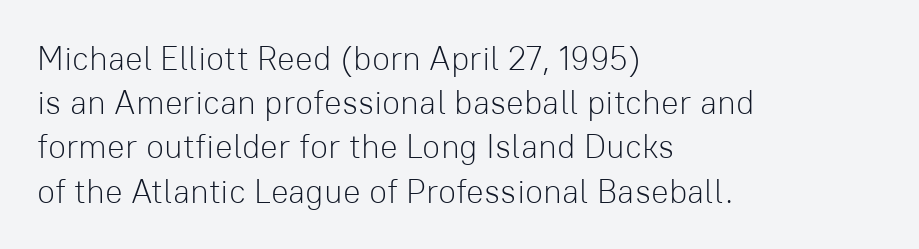
Notice how the passage keeps a crisp vertical edge on the left only. Think of a printed novel: that variable character pitch is what you see here. The designer left line spacing at the default. Students, note that the glyphs here touch the page at normal intervals. Nope, no serifs anywhere on these letters. The weight tops out at a normal text grade.
